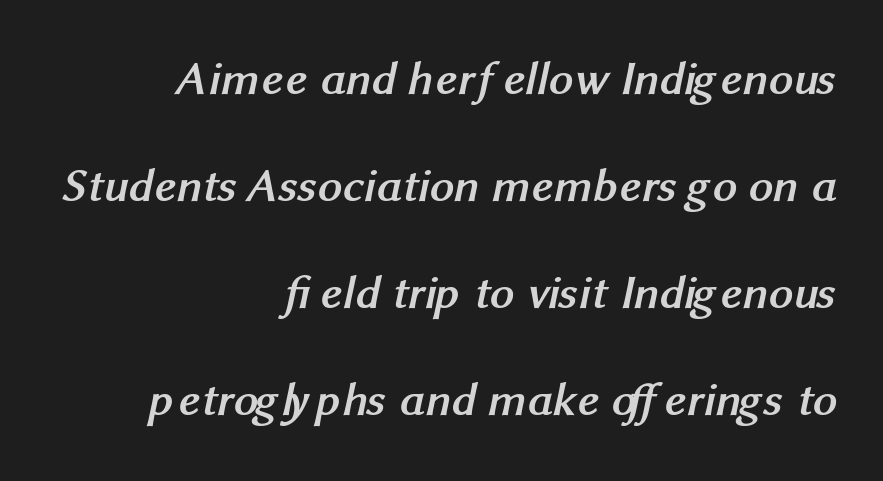
{"serif": "no", "bold": "yes", "weight": "semibold", "width": "normal", "stroke_contrast": "medium", "x_height": "medium", "monospaced": "no", "underline": "no", "align": "right", "line_spacing": "loose", "line_spacing_ratio": 2.23, "letter_spacing": "normal", "letter_spacing_em": 0.0, "glyph_px": 48}
